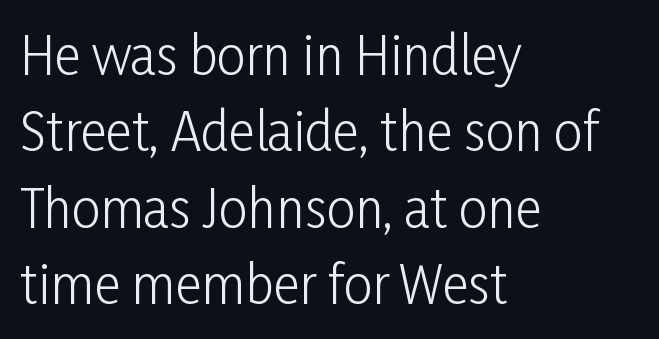
The baseline area is clear. This block has exactly the height ordinary leading produces. The lettering holds an erect, upright posture throughout. Here the designer chose a conventional face with non-uniform glyph widths.
